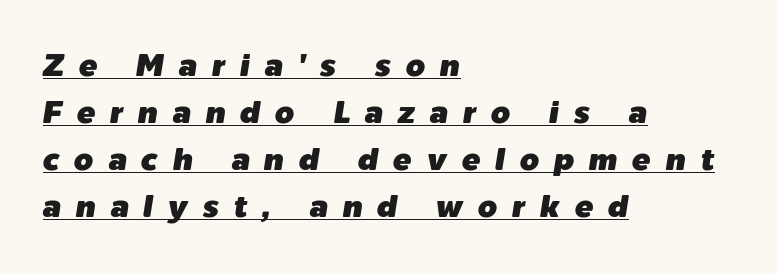
The line texture is sparse and dotted thanks to wide tracking. One glance says typical: line gaps are just what's usual. Would a proofreader flag this as italicized? Yes. The passage shown is underscored from start to finish.
